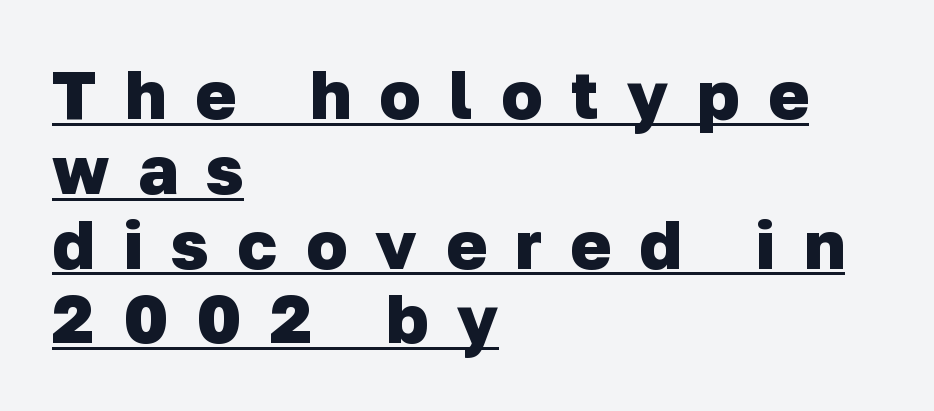
{"serif": "no", "bold": "yes", "weight": "heavy", "width": "normal", "stroke_contrast": "low", "x_height": "medium", "monospaced": "no", "underline": "yes", "align": "left", "line_spacing": "tight", "line_spacing_ratio": 1.1, "letter_spacing": "wide", "letter_spacing_em": 0.42, "glyph_px": 68}
